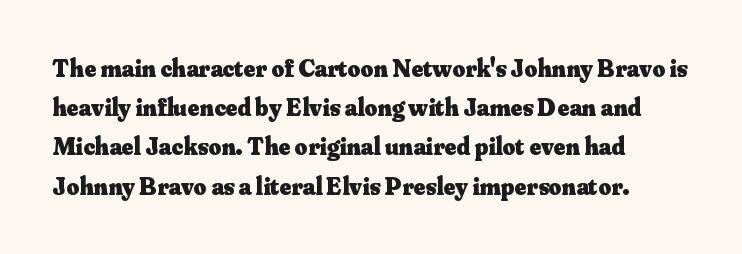
The image shows 25 px bold type, upright; set left-aligned, normal line spacing (1.57x), normal letter spacing, not underlined.
